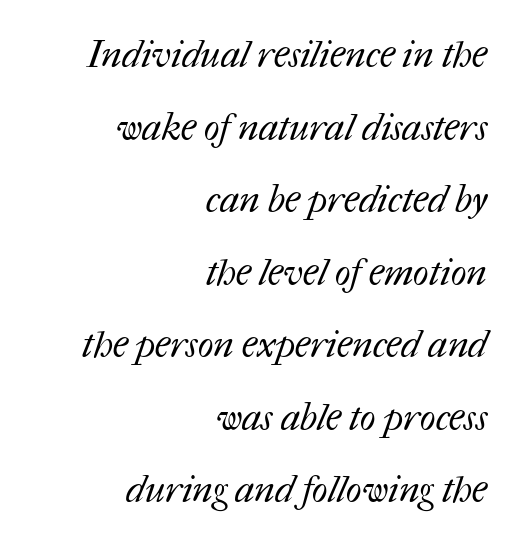
The image shows 37 px regular-weight type; set right-aligned, loose line spacing (1.96x), normal letter spacing, not underlined; medium stroke contrast and a medium x-height.
